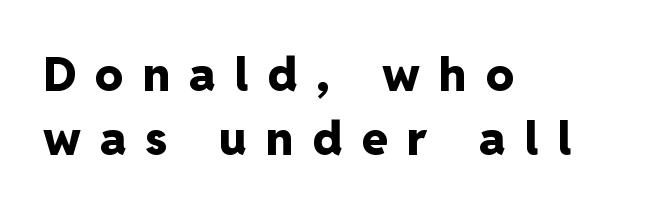
{"serif": "no", "italic": "no", "bold": "yes", "weight": "heavy", "width": "normal", "stroke_contrast": "low", "x_height": "medium", "monospaced": "no", "underline": "no", "align": "left", "line_spacing": "normal", "line_spacing_ratio": 1.37, "letter_spacing": "wide", "letter_spacing_em": 0.41, "glyph_px": 47}
